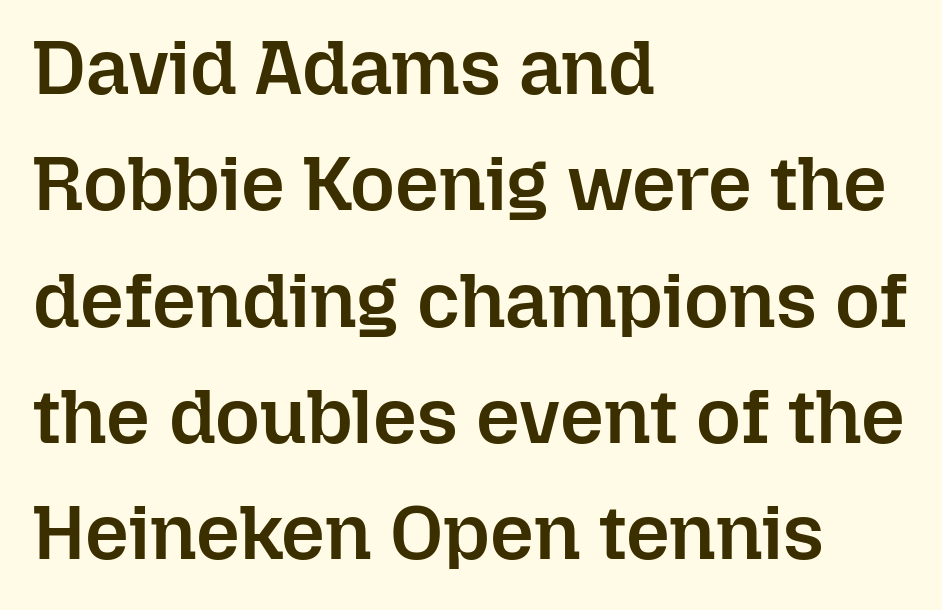
Q: Is the text bold? A: Semi-bold.
Q: Is the text italic (slanted)? A: No, it is upright.
Q: Is the text underlined? A: No.
Q: How is the paragraph aligned? A: Left-aligned.
Q: Is the spacing between letters normal or unusually wide? A: Normal.
Q: Is the spacing between lines tight, normal or loose? A: Normal.
Q: Width (condensed, normal, or wide)? A: Normal.
Q: Stroke contrast? A: Low.
Q: x-height? A: Medium.
Q: Monospaced? A: No.
